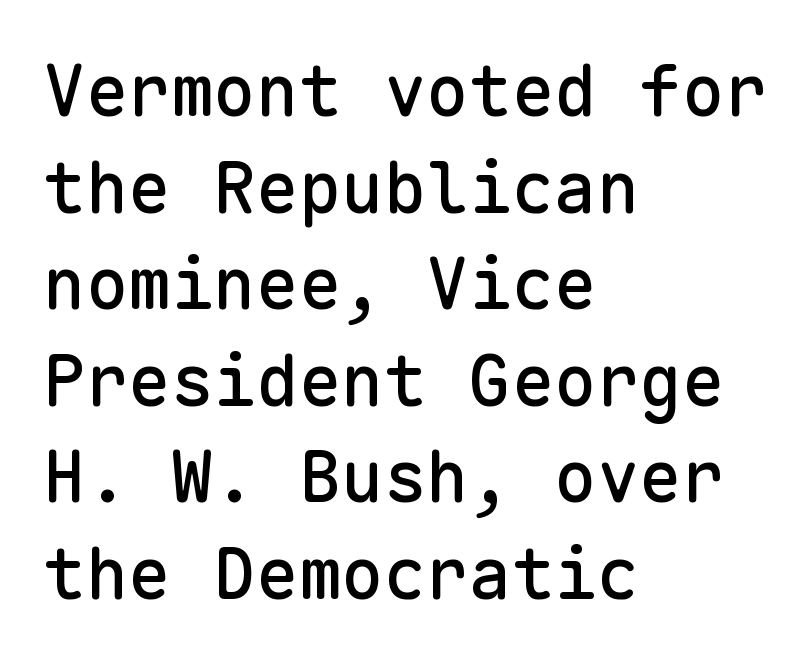
Q: Is the text italic (slanted)? A: No, it is upright.
Q: Is the typeface a serif or a sans-serif typeface? A: Sans-serif.
Q: Is the text underlined? A: No.
Q: How is the paragraph aligned? A: Left-aligned.
Q: Is the spacing between letters normal or unusually wide? A: Normal.
Q: Is the spacing between lines tight, normal or loose? A: Normal.
Q: Width (condensed, normal, or wide)? A: Normal.
Q: Stroke contrast? A: Low.
Q: x-height? A: Medium.
Q: Monospaced? A: Yes.
